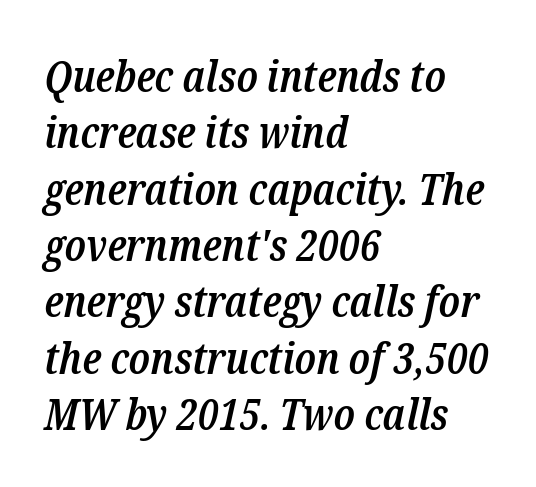
I'd call this a serif setting — the letters wear small feet. The specimen omits any rule beneath the text block's lines. Leftover space on each line is placed entirely after the last word. The horizontal fit of the characters is conventional and even.
